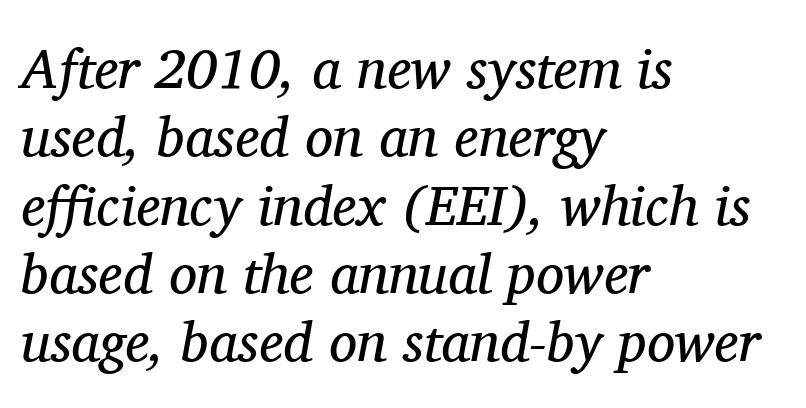
{"serif": "yes", "italic": "yes", "lean": "right", "slant_degrees": 11, "bold": "no", "weight": "regular", "width": "normal", "stroke_contrast": "medium", "x_height": "medium", "monospaced": "no", "underline": "no", "align": "left", "line_spacing_ratio": 1.22, "letter_spacing": "normal", "letter_spacing_em": 0.0, "glyph_px": 56}
